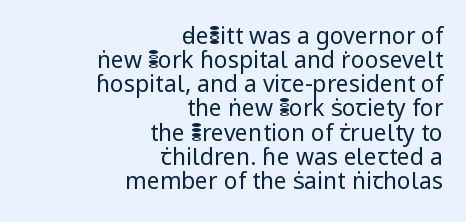
{"italic": "no", "bold": "no", "underline": "no", "align": "right", "line_spacing": "tight", "line_spacing_ratio": 1.05, "letter_spacing": "normal", "letter_spacing_em": 0.0, "glyph_px": 23}
